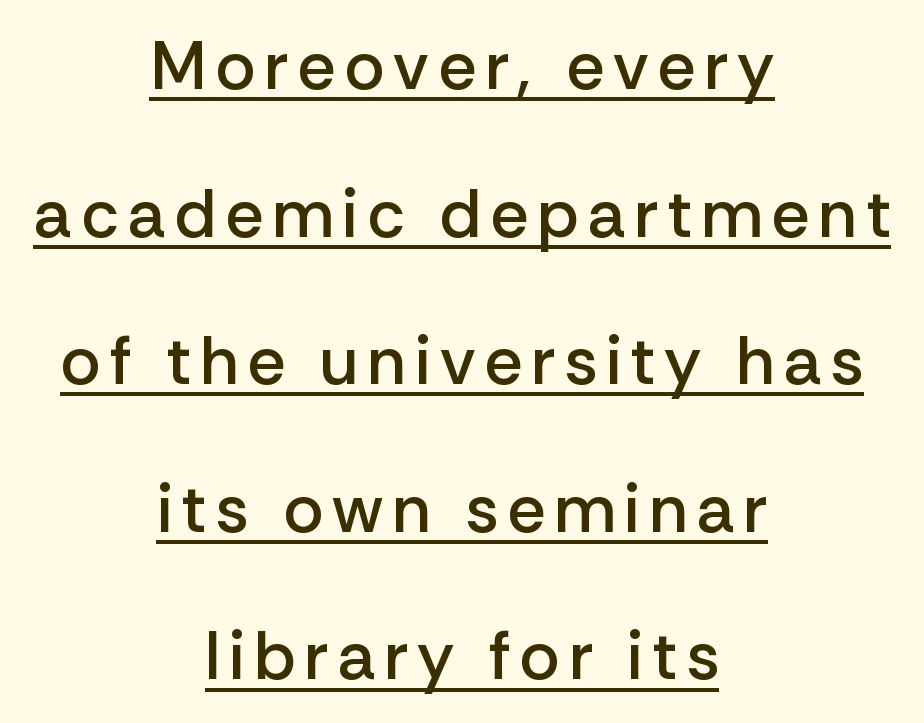
{"serif": "no", "italic": "no", "bold": "semi", "weight": "semibold", "width": "normal", "stroke_contrast": "low", "x_height": "medium", "monospaced": "no", "underline": "yes", "align": "center", "line_spacing": "loose", "line_spacing_ratio": 2.17, "glyph_px": 68}
